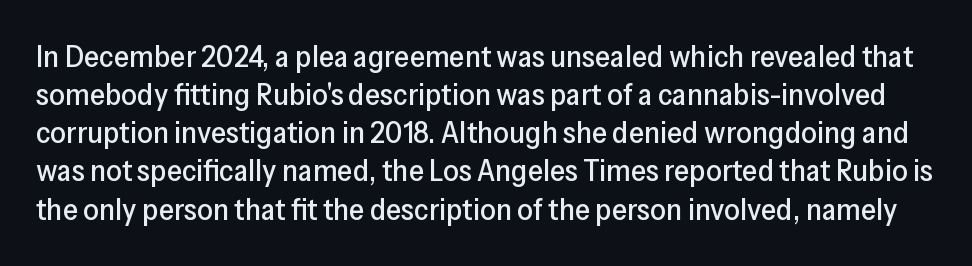
{"serif": "no", "italic": "no", "width": "normal", "stroke_contrast": "low", "x_height": "medium", "monospaced": "no", "underline": "no", "line_spacing_ratio": 1.23, "letter_spacing": "normal", "letter_spacing_em": 0.0, "glyph_px": 31}
